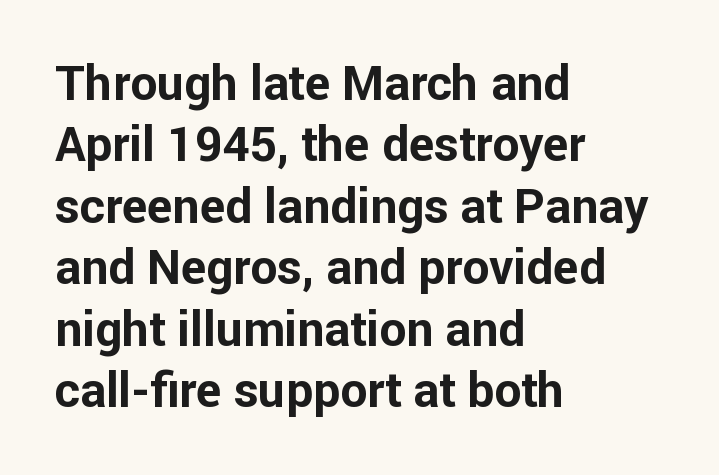
The image shows 48 px bold sans-serif type, upright; set left-aligned, normal line spacing (1.28x), normal letter spacing, not underlined; low stroke contrast and a medium x-height.
